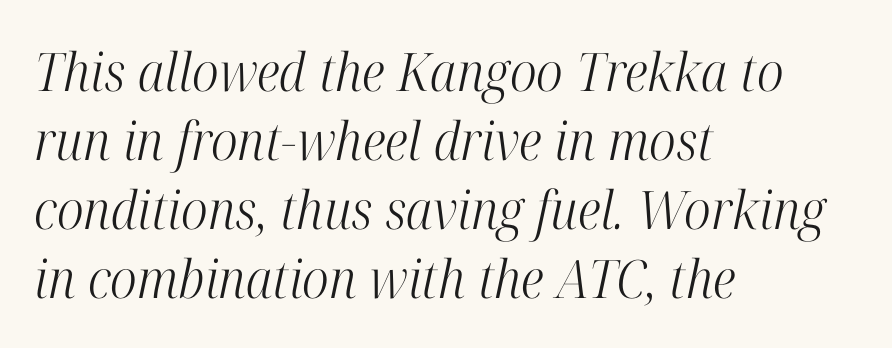
The image shows 53 px light, condensed serif type, italic (leaning right); set left-aligned, normal line spacing (1.3x), normal letter spacing, not underlined; high stroke contrast and a medium x-height.
